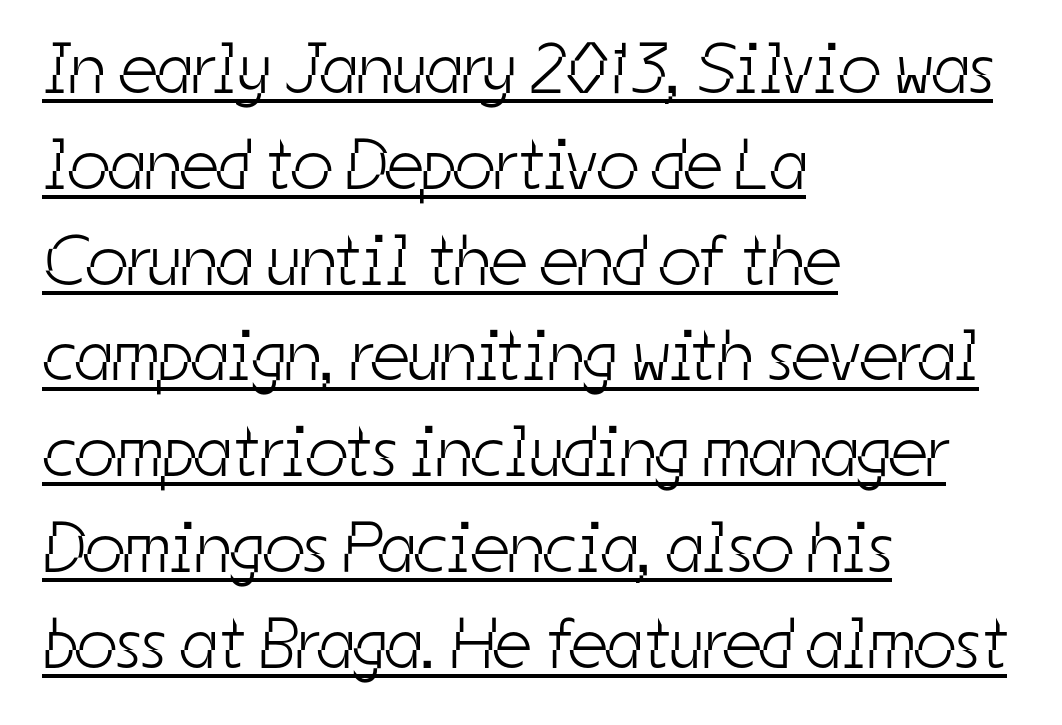
{"serif": "no", "bold": "no", "weight": "light", "width": "condensed", "stroke_contrast": "low", "x_height": "medium", "monospaced": "no", "underline": "yes", "align": "left", "line_spacing": "normal", "line_spacing_ratio": 1.33, "letter_spacing": "normal", "letter_spacing_em": 0.0, "glyph_px": 72}
